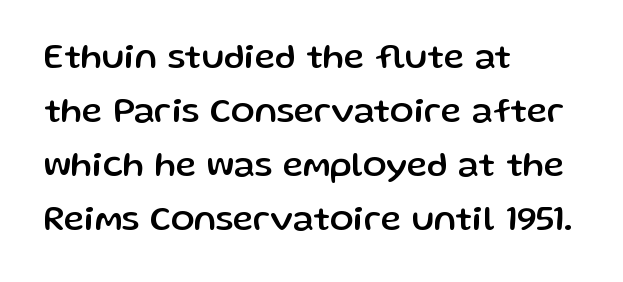
Q: Is the text italic (slanted)? A: No, it is upright.
Q: Is the typeface a serif or a sans-serif typeface? A: Sans-serif.
Q: Is the text underlined? A: No.
Q: How is the paragraph aligned? A: Left-aligned.
Q: Is the spacing between letters normal or unusually wide? A: Normal.
Q: Is the spacing between lines tight, normal or loose? A: Normal.
Q: Width (condensed, normal, or wide)? A: Normal.
Q: Stroke contrast? A: Low.
Q: x-height? A: Medium.
Q: Monospaced? A: No.
